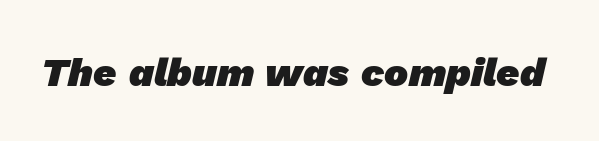
{"serif": "no", "bold": "yes", "weight": "heavy", "width": "normal", "stroke_contrast": "low", "x_height": "medium", "monospaced": "no", "underline": "no", "letter_spacing": "normal", "letter_spacing_em": 0.0, "glyph_px": 40}
